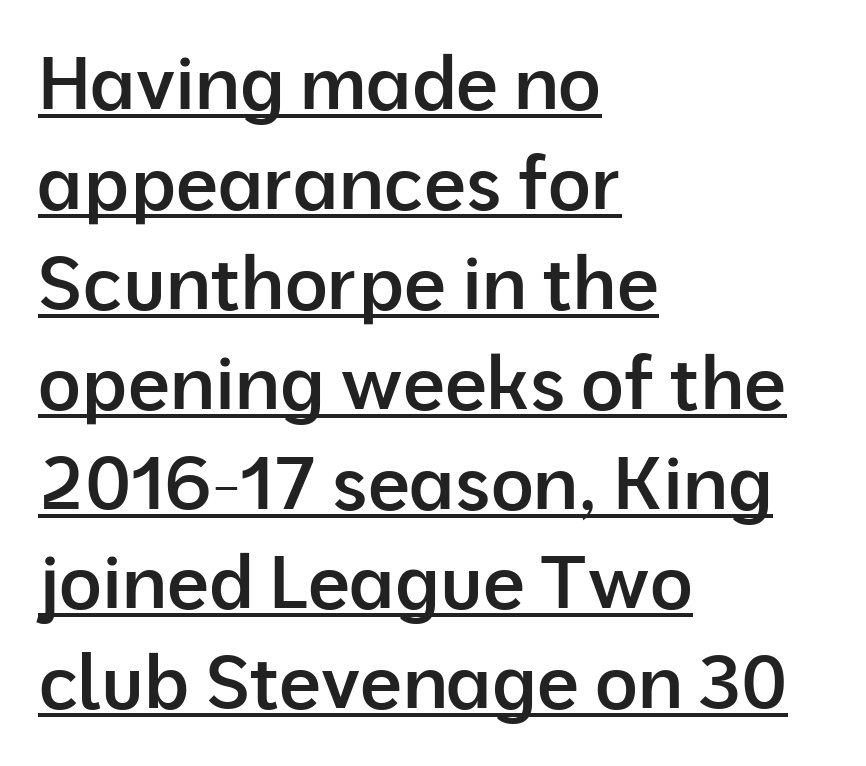
{"serif": "no", "italic": "no", "bold": "semi", "weight": "semibold", "width": "normal", "stroke_contrast": "low", "x_height": "medium", "monospaced": "no", "underline": "yes", "align": "left", "line_spacing": "normal", "line_spacing_ratio": 1.35, "letter_spacing": "normal", "letter_spacing_em": 0.0, "glyph_px": 74}
